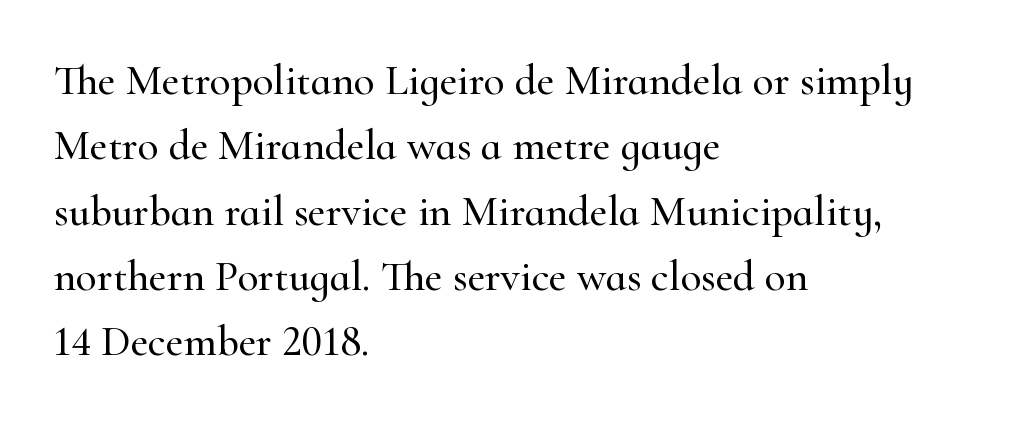
{"serif": "yes", "italic": "no", "width": "normal", "stroke_contrast": "high", "x_height": "small", "monospaced": "no", "underline": "no", "align": "left", "line_spacing": "normal", "line_spacing_ratio": 1.52, "letter_spacing": "normal", "letter_spacing_em": 0.0, "glyph_px": 43}
